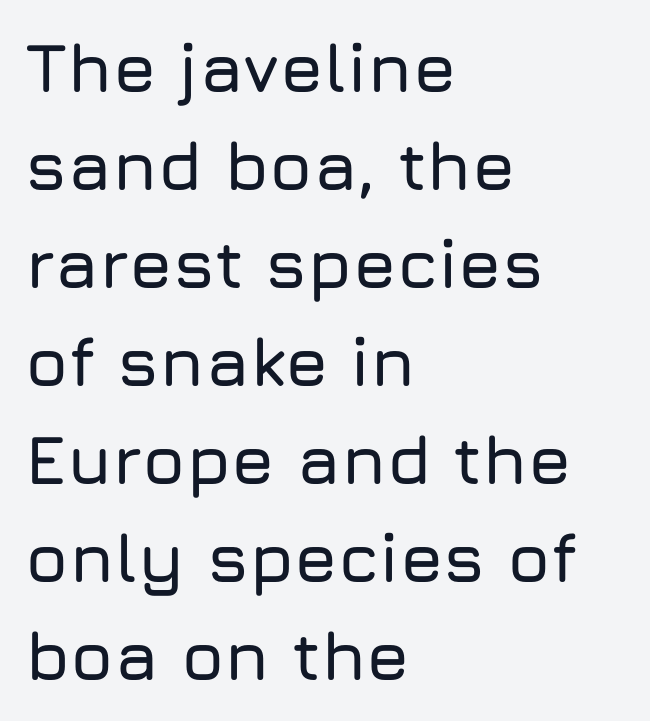
The image shows 69 px sans-serif type, upright; set left-aligned, normal line spacing (1.42x), normal letter spacing, not underlined; low stroke contrast and a medium x-height.
